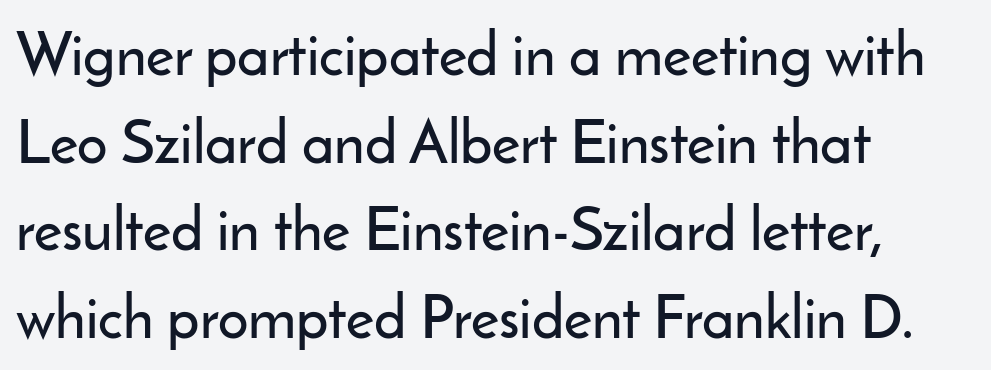
The image shows 60 px sans-serif type, upright; set left-aligned, normal line spacing (1.46x), normal letter spacing, not underlined; low stroke contrast and a small x-height.
